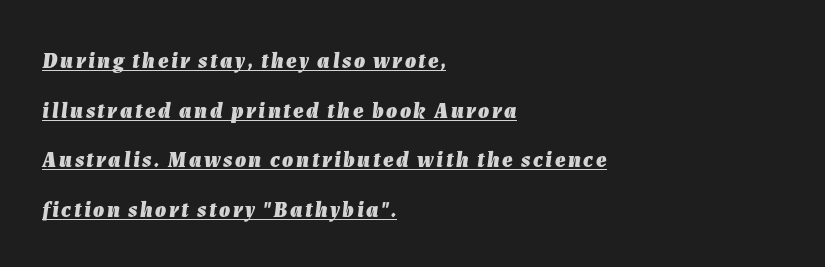
{"italic": "yes", "lean": "right", "slant_degrees": 7, "bold": "yes", "underline": "yes", "align": "left", "line_spacing": "loose", "line_spacing_ratio": 2.26, "glyph_px": 22}
